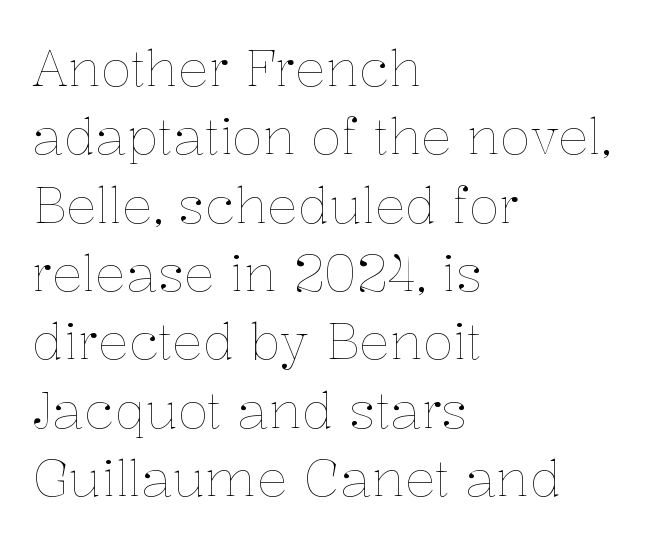
Nope, not italic — everything's standing straight. These lines are set flush left with a ragged right edge. Unbolded letterforms with no extra heft. The line-height multiplier appears to be the usual default. Default kerning and tracking; the words read as compact shapes.
